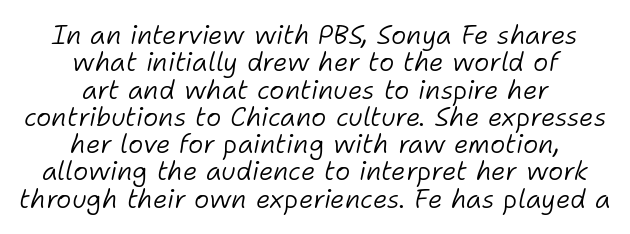
The image shows 26 px text type, italic (leaning right); set centered, tight line spacing (1.05x), normal letter spacing, not underlined.
